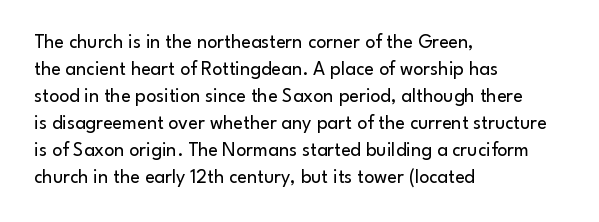
{"italic": "no", "bold": "no", "underline": "no", "align": "left", "line_spacing": "normal", "line_spacing_ratio": 1.35, "letter_spacing": "normal", "letter_spacing_em": 0.0, "glyph_px": 20}
